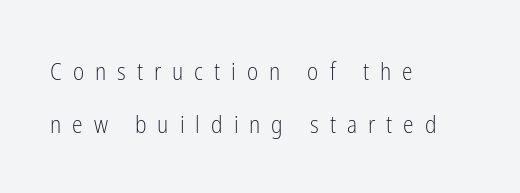
{"italic": "no", "bold": "no", "underline": "no", "align": "left", "line_spacing": "loose", "line_spacing_ratio": 2.21, "letter_spacing": "wide", "letter_spacing_em": 0.46, "glyph_px": 24}
